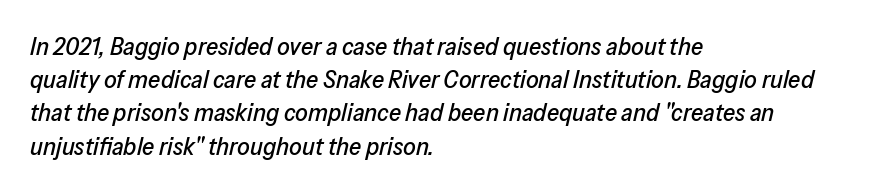
The image shows 25 px text type, italic (leaning right); set left-aligned, normal line spacing (1.33x), normal letter spacing, not underlined.
